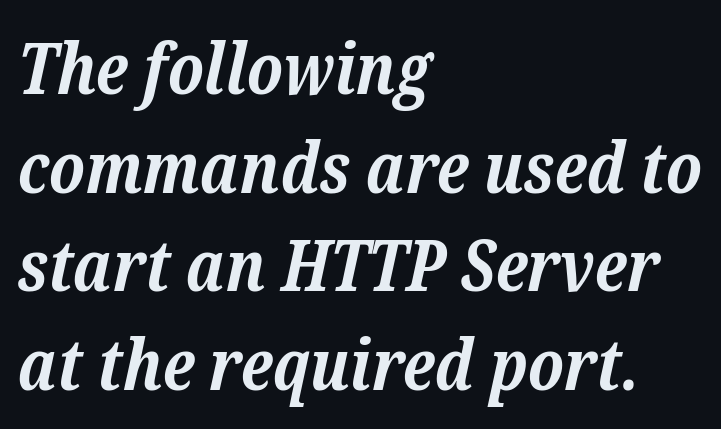
Q: Is the text bold? A: Yes.
Q: Is the text italic (slanted)? A: Yes, it leans right by about 12 degrees.
Q: Is the typeface a serif or a sans-serif typeface? A: Serif.
Q: Is the text underlined? A: No.
Q: How is the paragraph aligned? A: Left-aligned.
Q: Is the spacing between letters normal or unusually wide? A: Normal.
Q: Is the spacing between lines tight, normal or loose? A: Normal.
Q: Width (condensed, normal, or wide)? A: Normal.
Q: Stroke contrast? A: Low.
Q: x-height? A: Medium.
Q: Monospaced? A: No.
